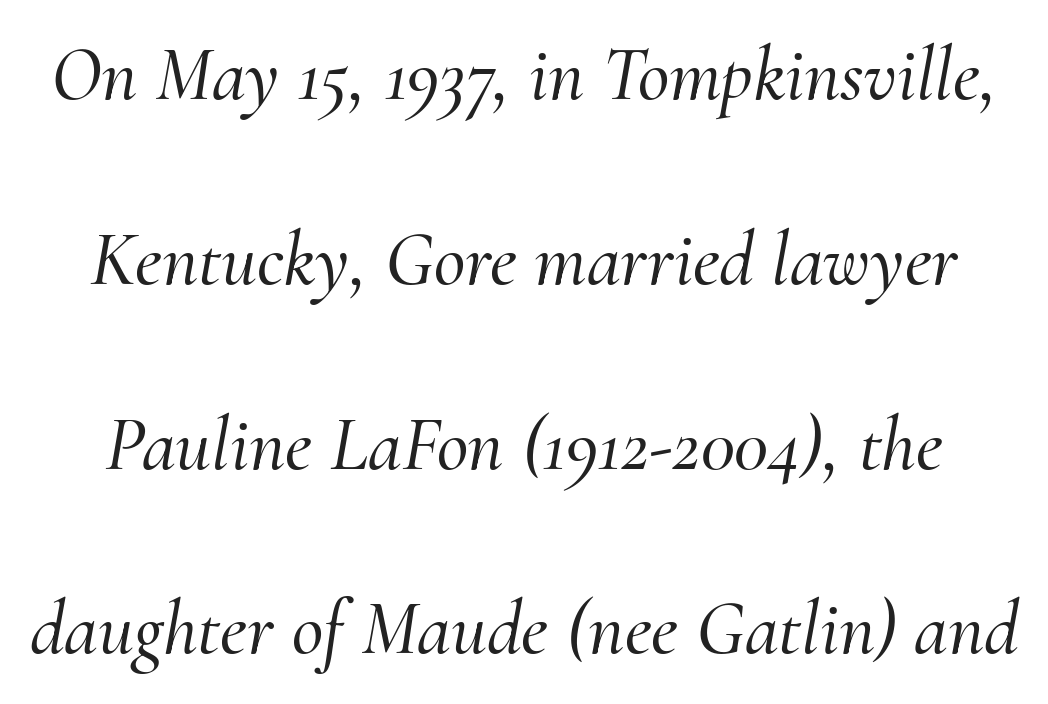
Q: Is the text italic (slanted)? A: Yes, it leans right by about 10 degrees.
Q: Is the typeface a serif or a sans-serif typeface? A: Serif.
Q: Is the text underlined? A: No.
Q: Is the spacing between letters normal or unusually wide? A: Normal.
Q: Is the spacing between lines tight, normal or loose? A: Loose.
Q: Width (condensed, normal, or wide)? A: Normal.
Q: Stroke contrast? A: Medium.
Q: x-height? A: Small.
Q: Monospaced? A: No.
